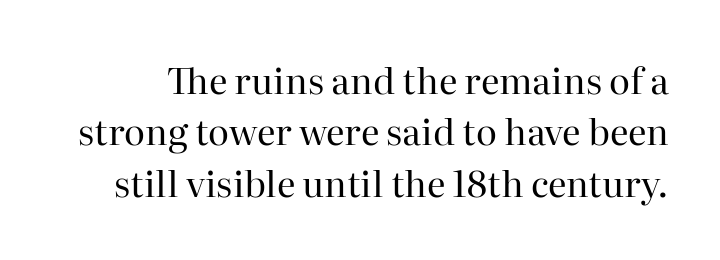
Q: Is the text bold? A: No.
Q: Is the text italic (slanted)? A: No, it is upright.
Q: Is the typeface a serif or a sans-serif typeface? A: Serif.
Q: Is the text underlined? A: No.
Q: Is the spacing between letters normal or unusually wide? A: Normal.
Q: Is the spacing between lines tight, normal or loose? A: Normal.
Q: Width (condensed, normal, or wide)? A: Normal.
Q: Stroke contrast? A: High.
Q: x-height? A: Medium.
Q: Monospaced? A: No.
